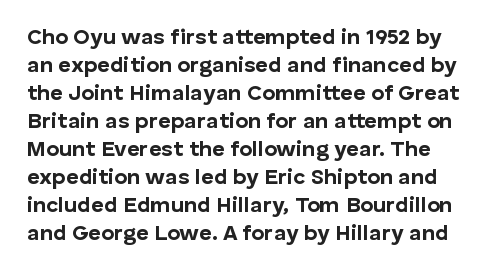
{"italic": "no", "bold": "yes", "underline": "no", "line_spacing": "normal", "line_spacing_ratio": 1.27, "letter_spacing": "normal", "letter_spacing_em": 0.0, "glyph_px": 22}
